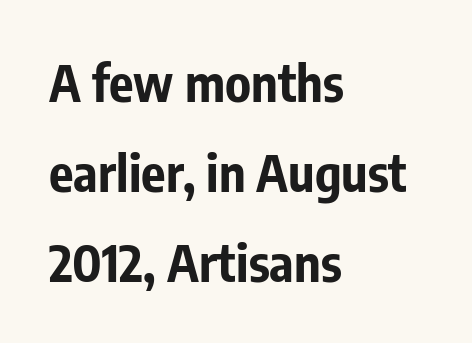
{"serif": "no", "italic": "no", "bold": "yes", "weight": "bold", "width": "condensed", "stroke_contrast": "low", "x_height": "medium", "monospaced": "no", "underline": "no", "align": "left", "line_spacing_ratio": 1.76, "letter_spacing": "normal", "letter_spacing_em": 0.0, "glyph_px": 51}
